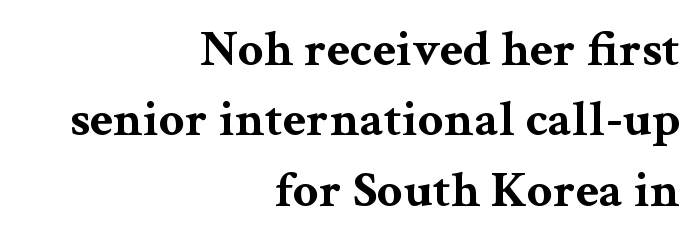
{"serif": "yes", "italic": "no", "bold": "yes", "weight": "bold", "width": "wide", "stroke_contrast": "medium", "x_height": "medium", "monospaced": "no", "underline": "no", "align": "right", "line_spacing": "normal", "line_spacing_ratio": 1.38, "letter_spacing": "normal", "letter_spacing_em": 0.0, "glyph_px": 51}
